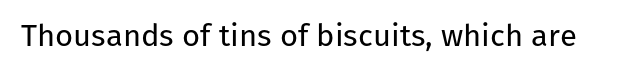
Q: Is the text bold? A: No.
Q: Is the text italic (slanted)? A: No, it is upright.
Q: Is the typeface a serif or a sans-serif typeface? A: Sans-serif.
Q: Is the text underlined? A: No.
Q: Is the spacing between letters normal or unusually wide? A: Normal.
Q: Width (condensed, normal, or wide)? A: Normal.
Q: Stroke contrast? A: Low.
Q: x-height? A: Medium.
Q: Monospaced? A: No.
